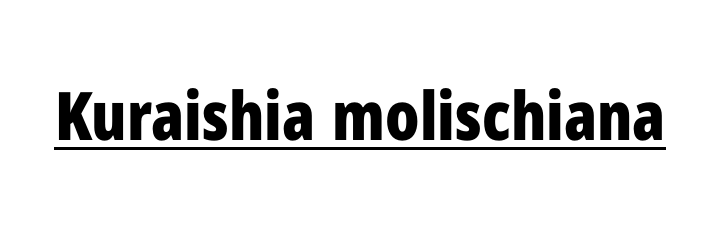
The image shows 67 px bold, condensed sans-serif type, upright; set normal letter spacing, underlined; low stroke contrast and a medium x-height.
